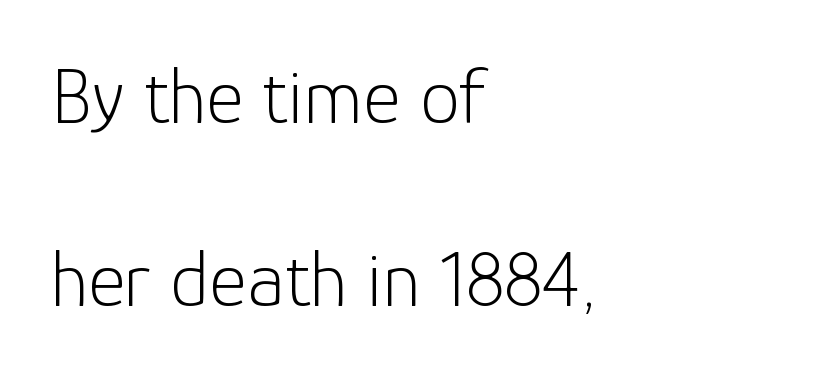
Q: Is the text bold? A: No.
Q: Is the text italic (slanted)? A: No, it is upright.
Q: Is the typeface a serif or a sans-serif typeface? A: Sans-serif.
Q: Is the text underlined? A: No.
Q: How is the paragraph aligned? A: Left-aligned.
Q: Is the spacing between letters normal or unusually wide? A: Normal.
Q: Is the spacing between lines tight, normal or loose? A: Loose.
Q: Width (condensed, normal, or wide)? A: Normal.
Q: Stroke contrast? A: Low.
Q: x-height? A: Medium.
Q: Monospaced? A: No.
